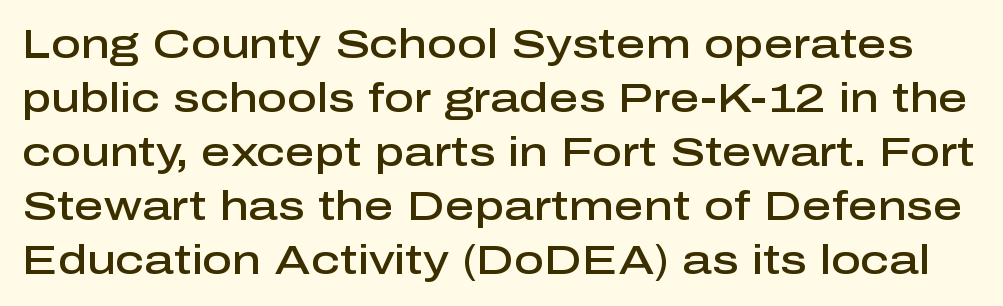
Semibold letterforms, between regular and bold. The passage shown stacks its lines at a standard gap. Unlike italic type, these characters show no tilt at all. The type is set solid horizontally, with unmodified tracking.
